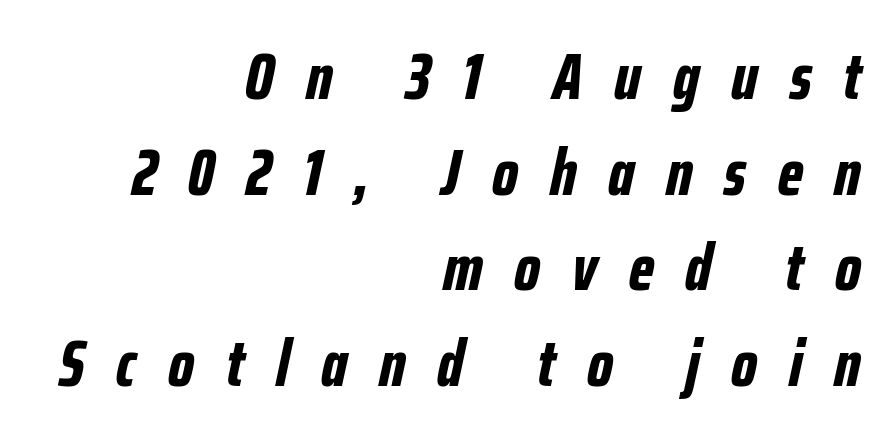
{"italic": "yes", "lean": "right", "slant_degrees": 12, "bold": "yes", "weight": "bold", "width": "condensed", "stroke_contrast": "low", "x_height": "medium", "monospaced": "no", "underline": "no", "align": "right", "line_spacing": "normal", "line_spacing_ratio": 1.45, "letter_spacing": "wide", "letter_spacing_em": 0.48, "glyph_px": 66}
